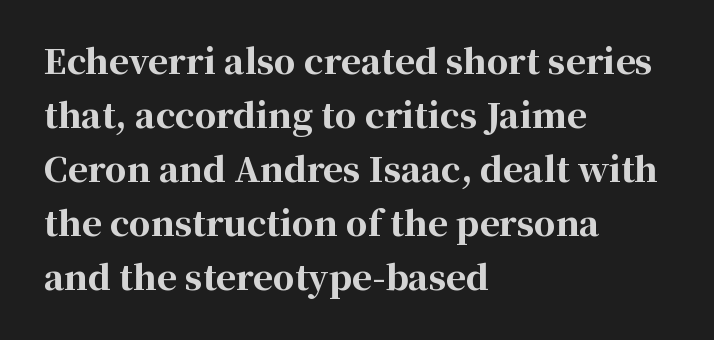
Unlike italic type, these characters show no tilt at all. Nobody touched the tracking dial on this one. Unmarked baselines from the first word to the last. Look at the bottom of the vertical strokes: they flare into serifs here.
